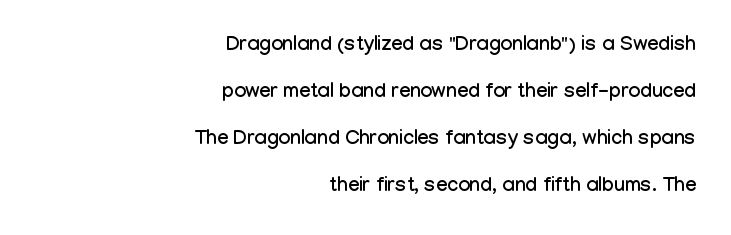
{"italic": "no", "underline": "no", "align": "right", "line_spacing": "loose", "line_spacing_ratio": 2.35, "letter_spacing": "normal", "letter_spacing_em": 0.0, "glyph_px": 20}
